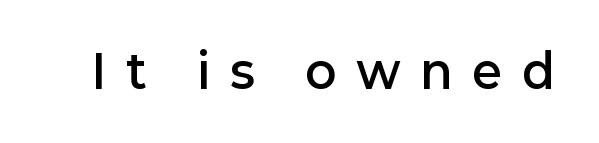
Q: Is the text bold? A: Semi-bold.
Q: Is the text italic (slanted)? A: No, it is upright.
Q: Is the typeface a serif or a sans-serif typeface? A: Sans-serif.
Q: Is the text underlined? A: No.
Q: Is the spacing between letters normal or unusually wide? A: Unusually wide.
Q: Width (condensed, normal, or wide)? A: Normal.
Q: Stroke contrast? A: Low.
Q: x-height? A: Medium.
Q: Monospaced? A: No.
